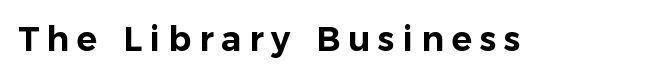
{"serif": "no", "italic": "no", "width": "normal", "stroke_contrast": "low", "x_height": "medium", "monospaced": "no", "underline": "no", "letter_spacing": "wide", "letter_spacing_em": 0.23, "glyph_px": 34}
